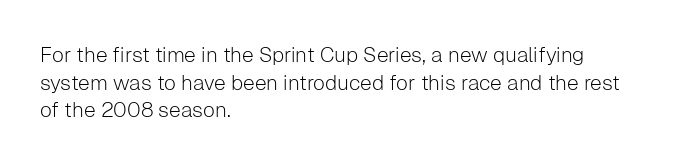
{"italic": "no", "bold": "no", "underline": "no", "align": "left", "line_spacing": "normal", "line_spacing_ratio": 1.31, "letter_spacing": "normal", "letter_spacing_em": 0.0, "glyph_px": 21}
